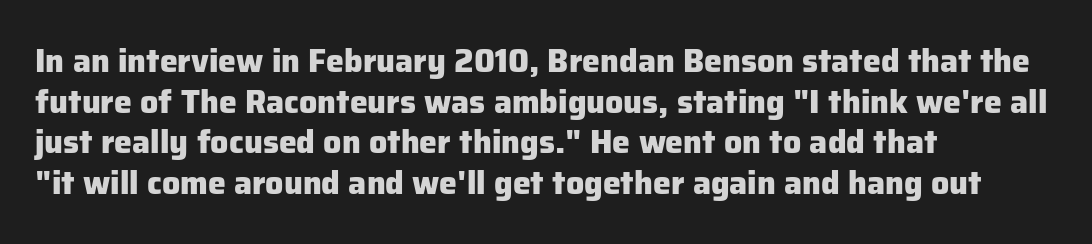
The image shows 32 px heavy sans-serif type, upright; set left-aligned, normal line spacing (1.27x), normal letter spacing, not underlined; low stroke contrast and a medium x-height.
